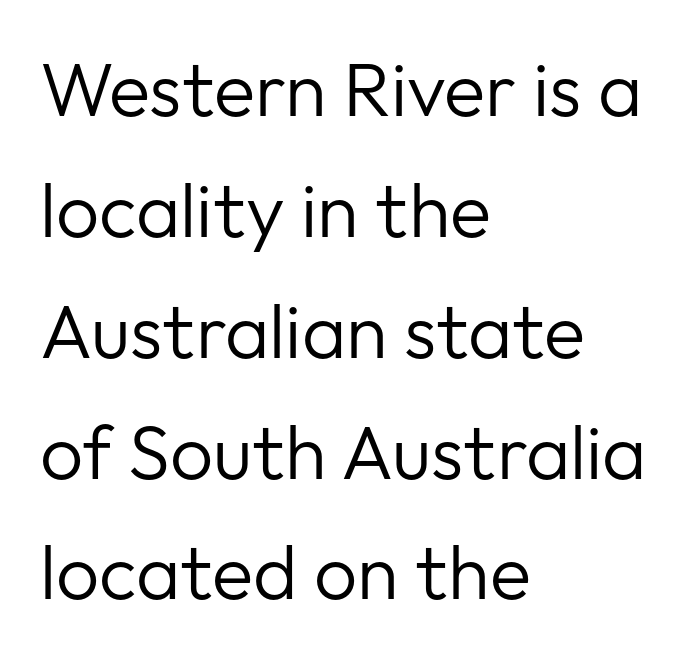
The image shows 76 px regular-weight sans-serif type, upright; set left-aligned, normal line spacing (1.59x), normal letter spacing, not underlined; low stroke contrast and a medium x-height.
